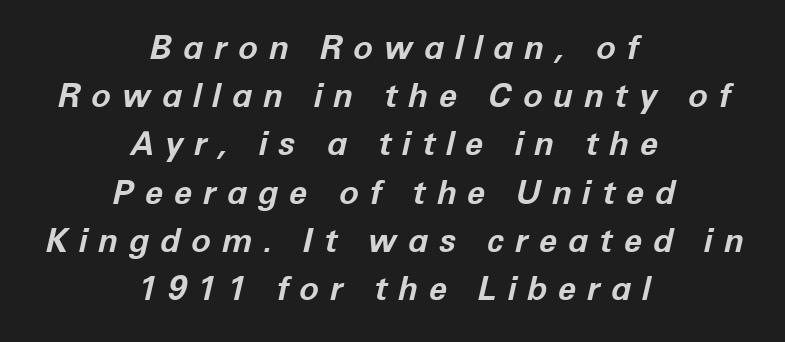
{"italic": "yes", "lean": "right", "slant_degrees": 12, "bold": "yes", "weight": "bold", "width": "normal", "stroke_contrast": "low", "x_height": "medium", "monospaced": "no", "underline": "no", "align": "center", "line_spacing": "normal", "line_spacing_ratio": 1.46, "letter_spacing": "wide", "letter_spacing_em": 0.32, "glyph_px": 33}
